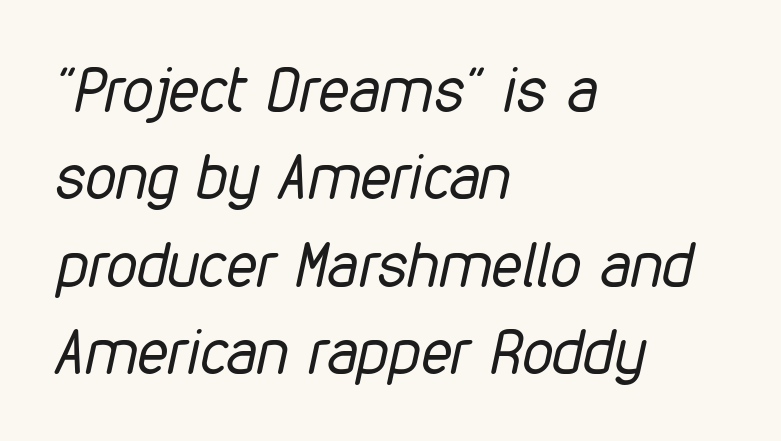
The image shows 62 px regular-weight, condensed type, italic (leaning right); set left-aligned, normal line spacing (1.41x), normal letter spacing, not underlined; low stroke contrast and a medium x-height.
